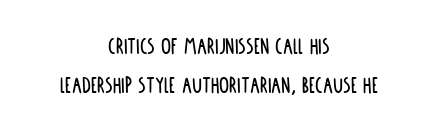
Observe the ordinary spacing: letters are neighbours, not strangers. The passage shown stacks its lines at a standard gap. The text block is weighted toward neither margin, spreading evenly from the middle. This is roman type, the default non-slanted kind.
